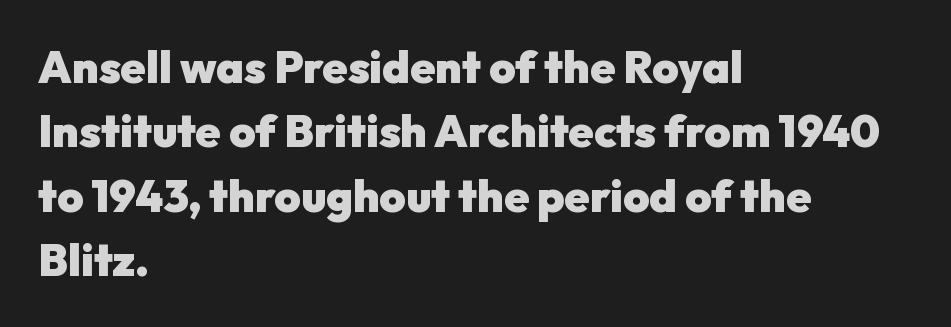
The image shows 45 px heavy sans-serif type, upright; set left-aligned, normal line spacing (1.43x), normal letter spacing, not underlined; low stroke contrast and a medium x-height.
